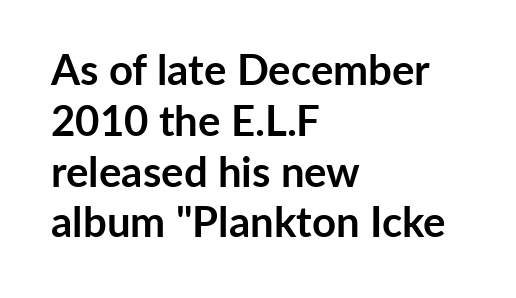
This rendering employs a face without finishing strokes, i.e., a sans-serif. This rendering features lettering with no underline. The lines are quadded left. Typesetter's note: full bold, strokes at maximum text heaviness. Characters remain perfectly vertical along every line. Characters follow at the spacing the type designer built in.
